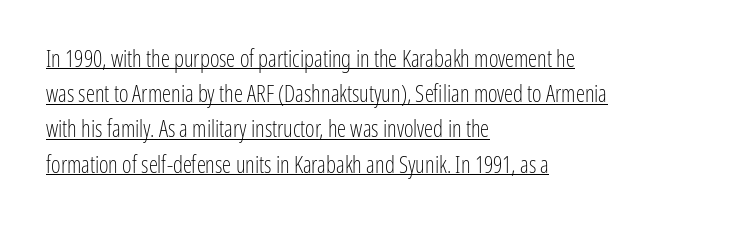
The image shows 23 px text type, upright; set left-aligned, normal line spacing (1.53x), normal letter spacing, underlined.
